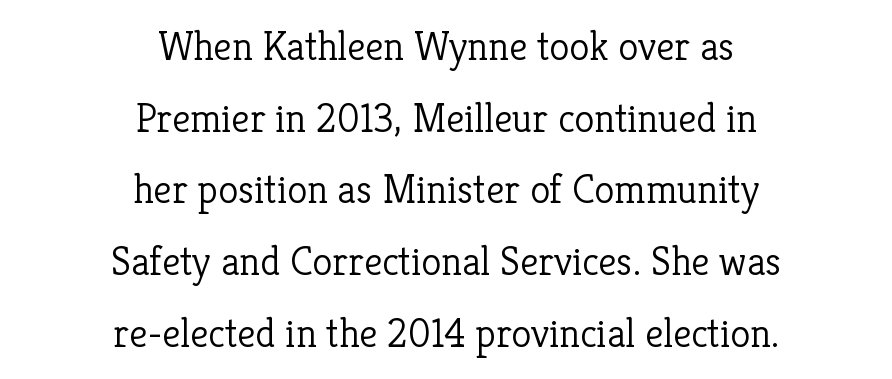
{"serif": "yes", "italic": "no", "bold": "no", "weight": "light", "width": "normal", "stroke_contrast": "low", "x_height": "medium", "monospaced": "no", "underline": "no", "align": "center", "line_spacing_ratio": 1.75, "letter_spacing": "normal", "letter_spacing_em": 0.0, "glyph_px": 41}
